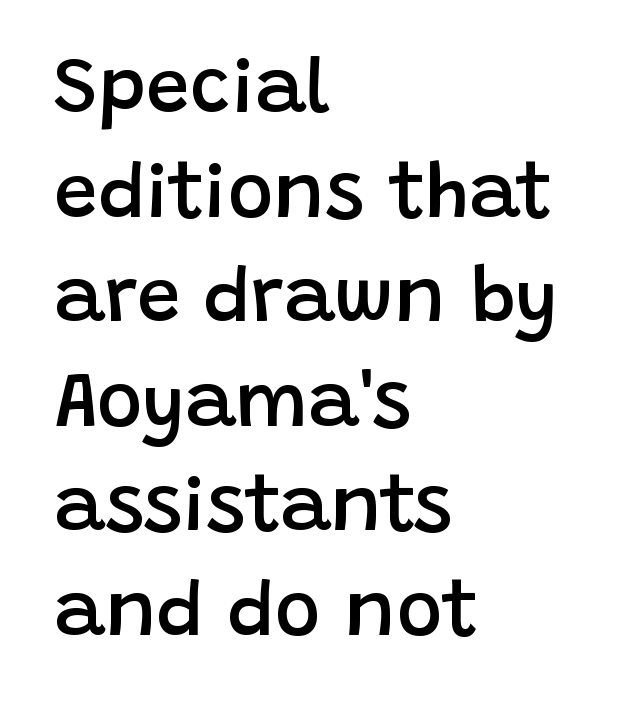
{"serif": "no", "italic": "no", "bold": "semi", "weight": "semibold", "width": "normal", "stroke_contrast": "low", "x_height": "large", "monospaced": "no", "underline": "no", "align": "left", "line_spacing": "normal", "line_spacing_ratio": 1.34, "letter_spacing": "normal", "letter_spacing_em": 0.0, "glyph_px": 78}
